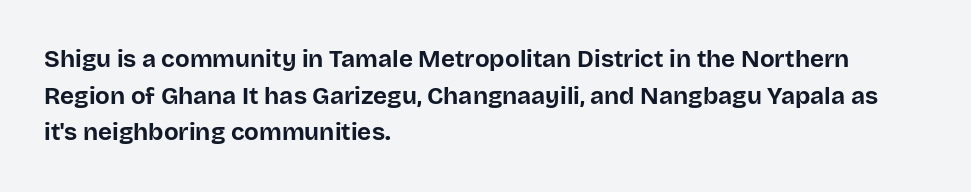
A typesetter would call this zero additional tracking. The letters stand upright; this is a roman face. Regular leading. The passage is arranged the way most books set body copy — flush left. Rule under the text: the space is simply empty. Strokes here are thick enough to call this a true bold.
